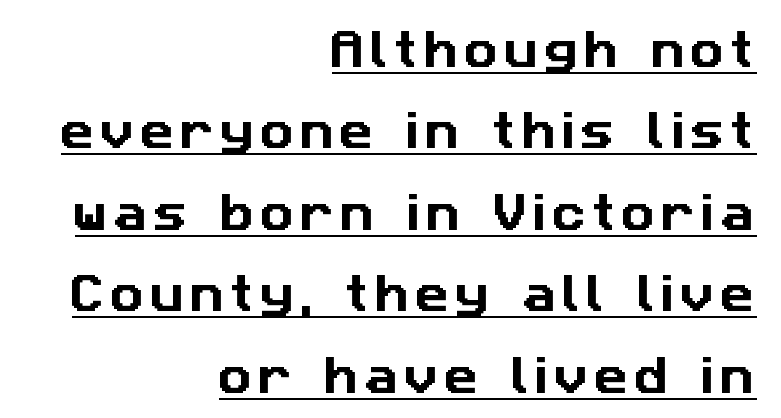
Q: Is the typeface a serif or a sans-serif typeface? A: Sans-serif.
Q: Is the text underlined? A: Yes.
Q: How is the paragraph aligned? A: Right-aligned.
Q: Is the spacing between lines tight, normal or loose? A: Loose.
Q: Width (condensed, normal, or wide)? A: Normal.
Q: Stroke contrast? A: Low.
Q: x-height? A: Medium.
Q: Monospaced? A: No.
